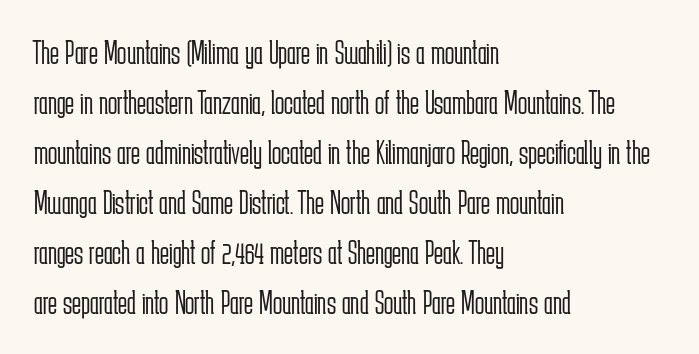
Q: Is the text bold? A: No.
Q: Is the text italic (slanted)? A: No, it is upright.
Q: Is the typeface a serif or a sans-serif typeface? A: Sans-serif.
Q: Is the text underlined? A: No.
Q: How is the paragraph aligned? A: Left-aligned.
Q: Is the spacing between letters normal or unusually wide? A: Normal.
Q: Is the spacing between lines tight, normal or loose? A: Normal.
Q: Width (condensed, normal, or wide)? A: Condensed.
Q: Stroke contrast? A: Low.
Q: x-height? A: Medium.
Q: Monospaced? A: No.
